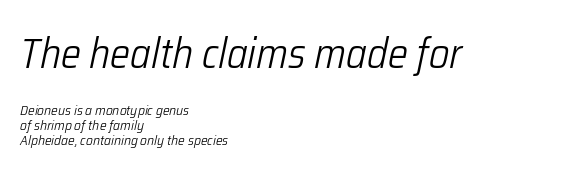
The image shows 42 px light, condensed type, italic (leaning right); set left-aligned, tight line spacing (1.08x), normal letter spacing, not underlined; the first (top) block is 3.0x larger; low stroke contrast and a medium x-height.
